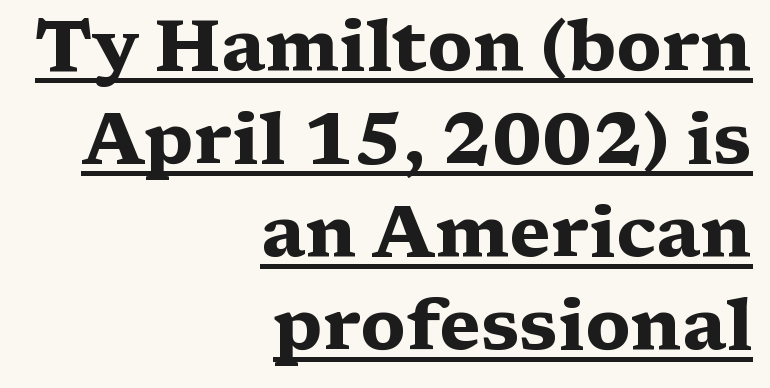
The image shows 72 px heavy, wide serif type, upright; set right-aligned, normal line spacing (1.29x), normal letter spacing, underlined; medium stroke contrast and a medium x-height.
